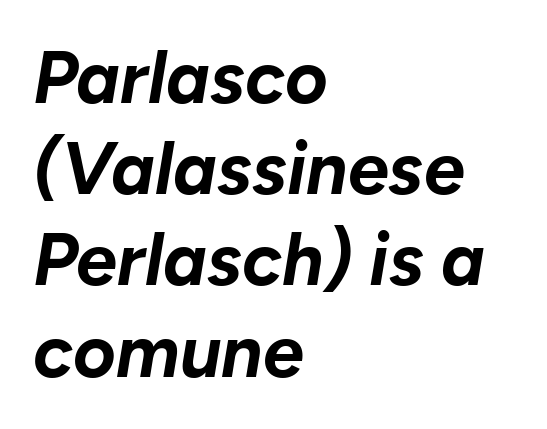
Typographic density is high because the face is bold. The lines sit at an ordinary, default distance from one another. The ragged edge is on the right, which tells us the setting is flush left. The letters sit at their default tracking, neither squeezed nor spread. Decoration check: the copy has no underline.
